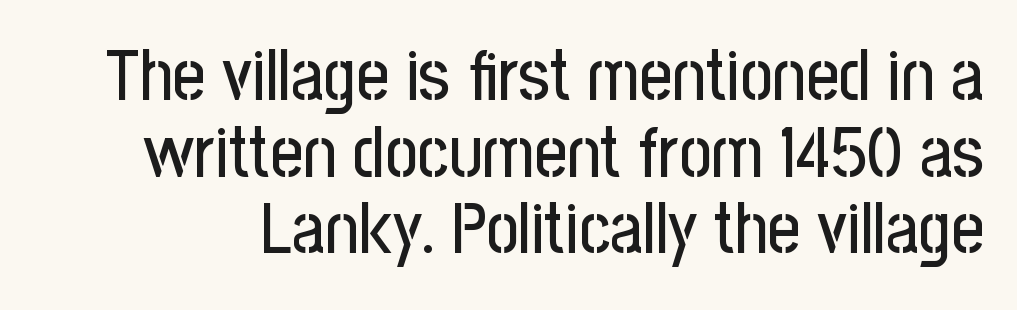
Italic? Not at all — the glyphs are vertical. Note: no serifs on the glyphs. Underlining? Definitely not there. Note the varied advance widths — an 'i' is clearly narrower than an 'm'. Standard letterfit; no display-style spreading of the glyphs. This block would grow much taller if given ordinary leading; it's compressed now.
